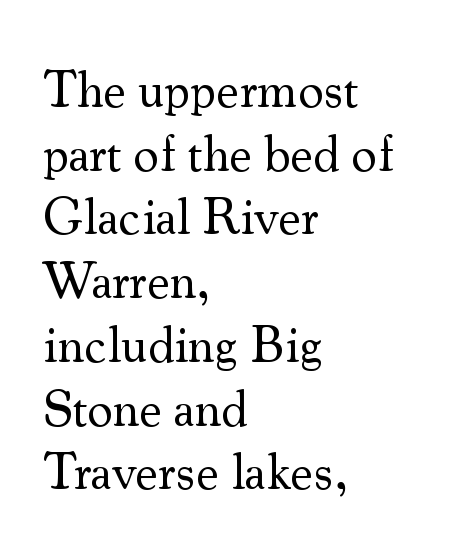
Q: Is the text bold? A: No.
Q: Is the text italic (slanted)? A: No, it is upright.
Q: Is the typeface a serif or a sans-serif typeface? A: Serif.
Q: Is the text underlined? A: No.
Q: How is the paragraph aligned? A: Left-aligned.
Q: Is the spacing between letters normal or unusually wide? A: Normal.
Q: Is the spacing between lines tight, normal or loose? A: Normal.
Q: Width (condensed, normal, or wide)? A: Normal.
Q: Stroke contrast? A: Medium.
Q: x-height? A: Small.
Q: Monospaced? A: No.
